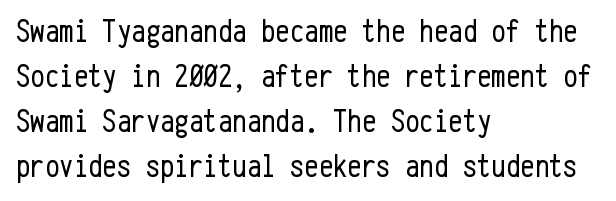
The image shows 32 px regular-weight, condensed sans-serif type, upright, monospaced; set left-aligned, normal line spacing (1.41x), normal letter spacing, not underlined; low stroke contrast and a medium x-height.
